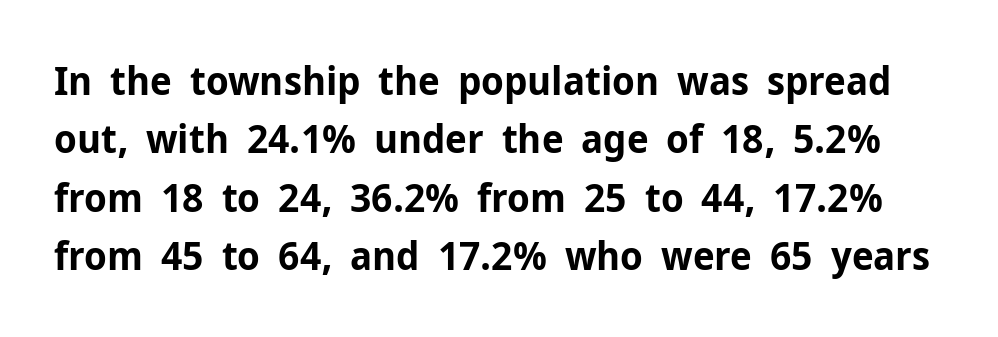
Q: Is the text bold? A: Yes.
Q: Is the text italic (slanted)? A: No, it is upright.
Q: Is the typeface a serif or a sans-serif typeface? A: Sans-serif.
Q: Is the text underlined? A: No.
Q: Is the spacing between letters normal or unusually wide? A: Normal.
Q: Is the spacing between lines tight, normal or loose? A: Normal.
Q: Width (condensed, normal, or wide)? A: Normal.
Q: Stroke contrast? A: Low.
Q: x-height? A: Medium.
Q: Monospaced? A: No.
